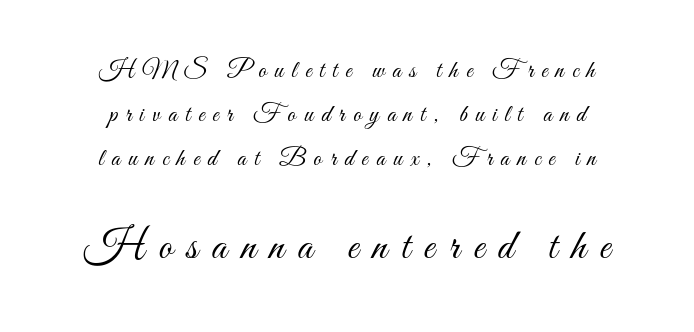
{"bold": "no", "weight": "light", "width": "condensed", "stroke_contrast": "medium", "x_height": "small", "monospaced": "no", "underline": "no", "align": "center", "line_spacing_ratio": 1.76, "letter_spacing": "wide", "letter_spacing_em": 0.32, "larger_block": "second", "size_ratio": 1.72, "glyph_px": 43}
